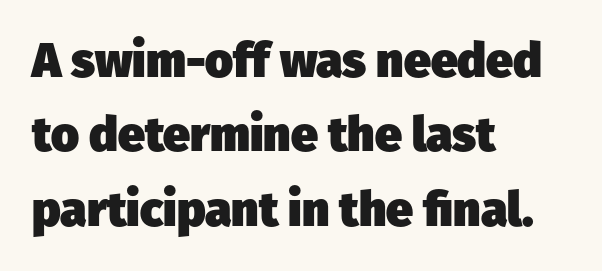
The image shows 48 px heavy sans-serif type; set left-aligned, normal line spacing (1.55x), normal letter spacing, not underlined; low stroke contrast and a medium x-height.
